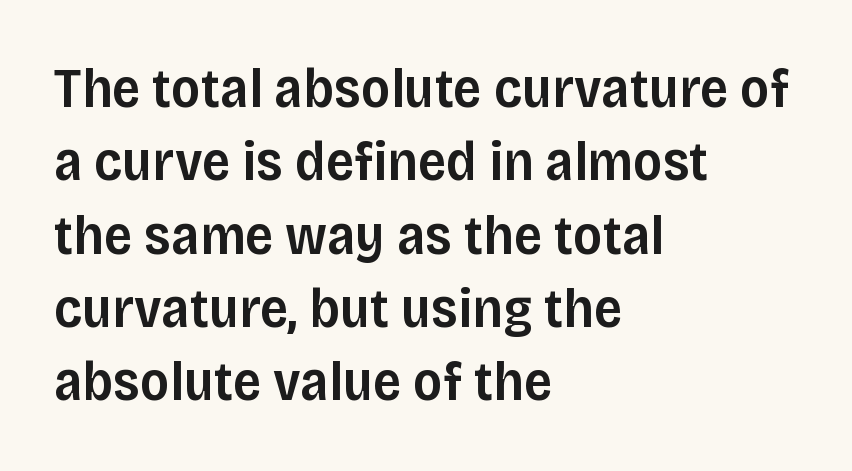
{"serif": "no", "italic": "no", "bold": "semi", "weight": "semibold", "width": "normal", "stroke_contrast": "low", "x_height": "large", "monospaced": "no", "underline": "no", "align": "left", "line_spacing": "normal", "line_spacing_ratio": 1.31, "letter_spacing": "normal", "letter_spacing_em": 0.0, "glyph_px": 56}
